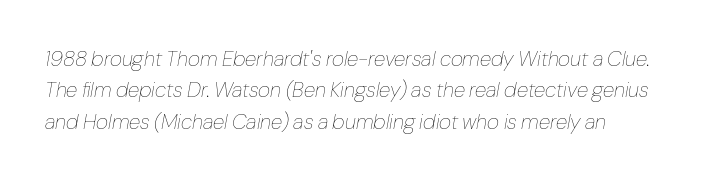
The vertical gap from one line to the next is medium. This rendering features lettering with no underline. The lettering tilts uniformly, giving the passage an italic look. The letters sit at their default tracking, neither squeezed nor spread.
